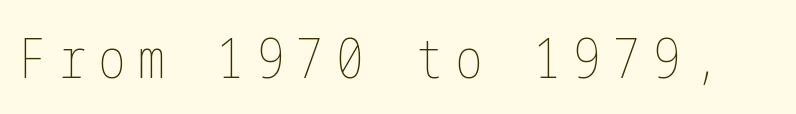
{"italic": "no", "bold": "no", "weight": "thin", "width": "condensed", "stroke_contrast": "low", "x_height": "medium", "underline": "no", "letter_spacing": "wide", "letter_spacing_em": 0.22, "glyph_px": 55}
